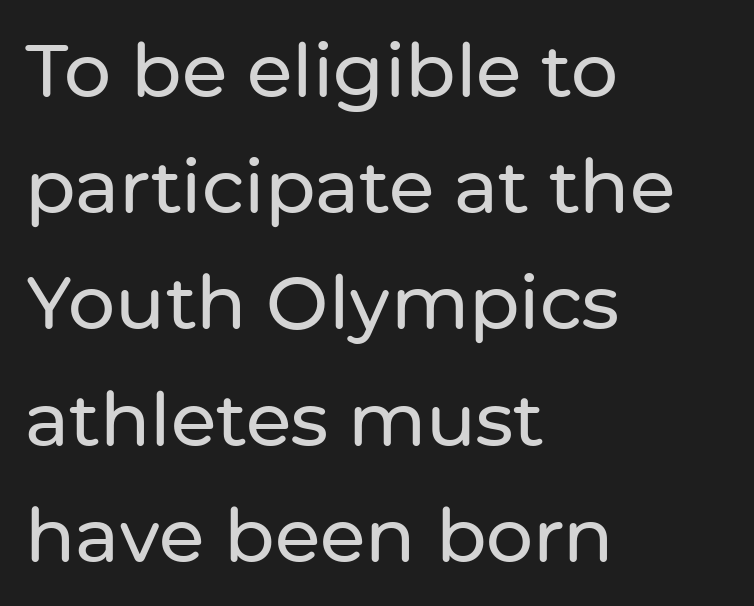
Q: Is the text italic (slanted)? A: No, it is upright.
Q: Is the typeface a serif or a sans-serif typeface? A: Sans-serif.
Q: Is the text underlined? A: No.
Q: How is the paragraph aligned? A: Left-aligned.
Q: Is the spacing between letters normal or unusually wide? A: Normal.
Q: Is the spacing between lines tight, normal or loose? A: Normal.
Q: Width (condensed, normal, or wide)? A: Normal.
Q: Stroke contrast? A: Low.
Q: x-height? A: Medium.
Q: Monospaced? A: No.
